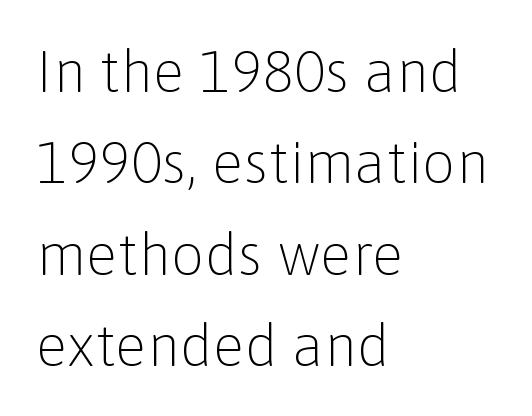
The image shows 59 px light sans-serif type, upright; set left-aligned, normal line spacing (1.55x), normal letter spacing, not underlined; low stroke contrast and a medium x-height.
